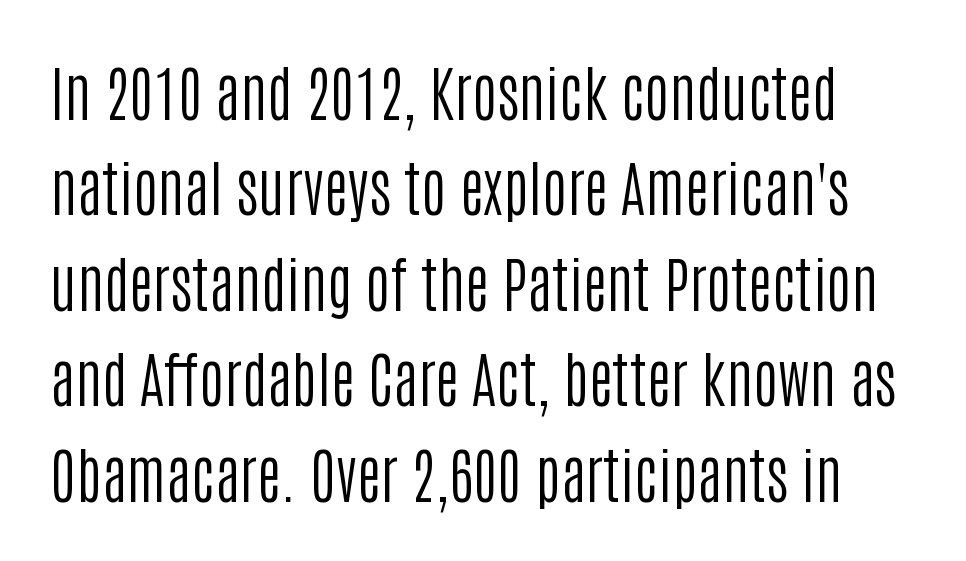
The image shows 60 px regular-weight, condensed sans-serif type, upright; set normal line spacing (1.59x), normal letter spacing, not underlined; low stroke contrast and a large x-height.
